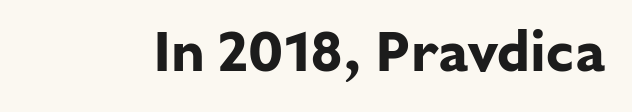
The image shows 57 px bold sans-serif type, upright; set normal letter spacing, not underlined; low stroke contrast and a medium x-height.
